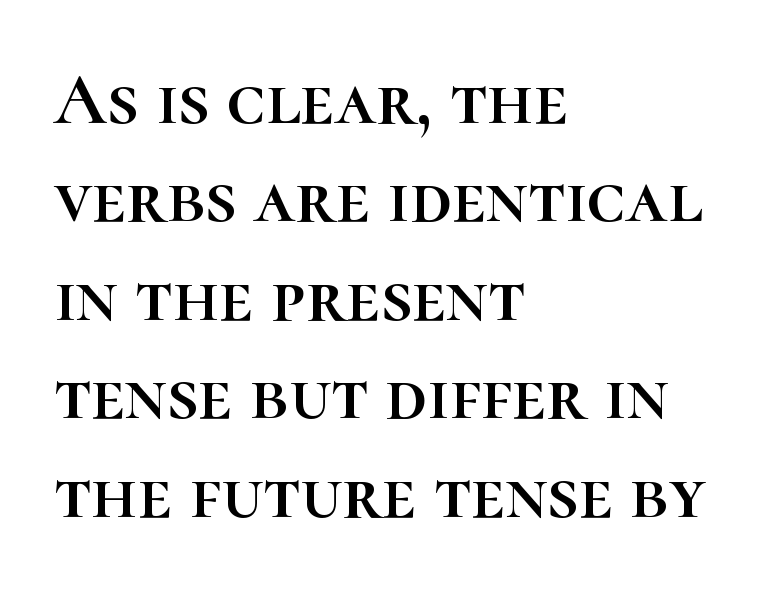
Upright lettering throughout. Vertical spacing — default. There is no visible air inserted between adjacent glyphs. A typesetter would call this proportional, since set widths differ per character. Caption: multi-line text, flush left, ragged right. The foot of each line stays bare and open.
